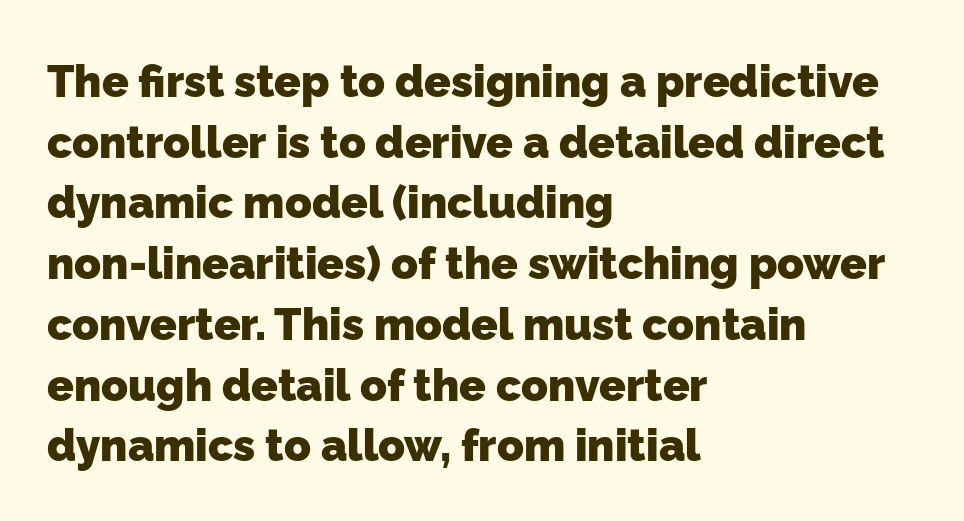
Q: Is the text bold? A: Yes.
Q: Is the typeface a serif or a sans-serif typeface? A: Sans-serif.
Q: Is the text underlined? A: No.
Q: How is the paragraph aligned? A: Left-aligned.
Q: Is the spacing between letters normal or unusually wide? A: Normal.
Q: Is the spacing between lines tight, normal or loose? A: Normal.
Q: Width (condensed, normal, or wide)? A: Normal.
Q: Stroke contrast? A: Low.
Q: x-height? A: Medium.
Q: Monospaced? A: No.
